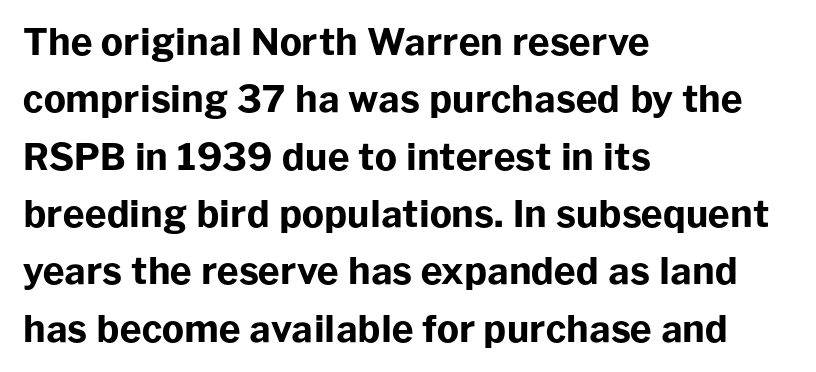
The image shows 37 px bold sans-serif type, upright; set left-aligned, normal line spacing (1.55x), normal letter spacing, not underlined; low stroke contrast and a medium x-height.
